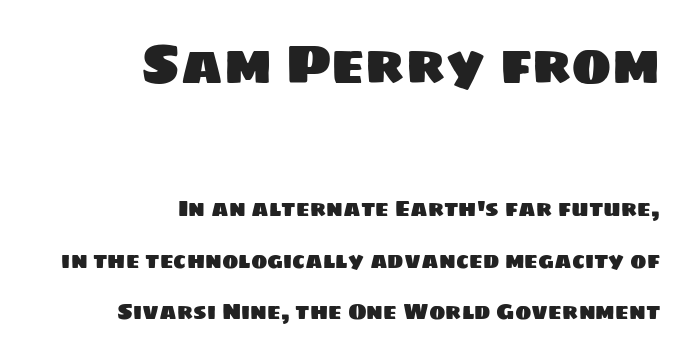
Proportional: the letters do not fall into vertical columns. Glance below the letters and you will spot only blank space. Nobody touched the tracking dial on this one. Casual observation: everything's shoved over to the right. Rows of type keep a wide berth in the vertical direction.
